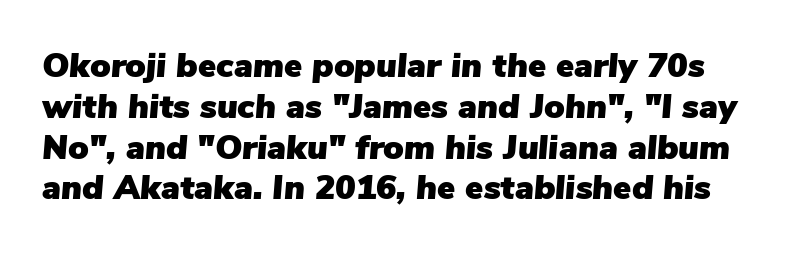
{"italic": "yes", "lean": "right", "slant_degrees": 5, "width": "normal", "stroke_contrast": "low", "x_height": "medium", "monospaced": "no", "underline": "no", "line_spacing_ratio": 1.2, "letter_spacing": "normal", "letter_spacing_em": 0.0, "glyph_px": 34}
